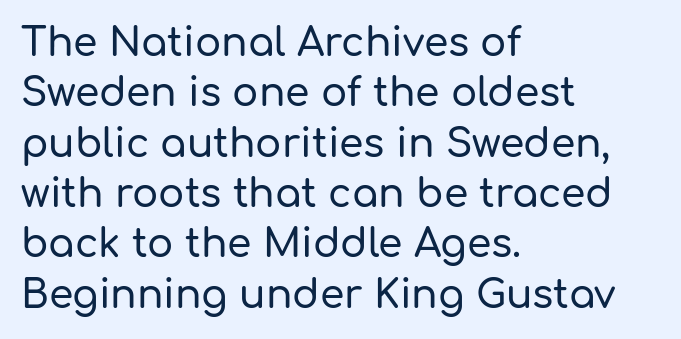
The image shows 39 px sans-serif type, upright; set left-aligned, normal line spacing (1.29x), normal letter spacing, not underlined; low stroke contrast and a medium x-height.
